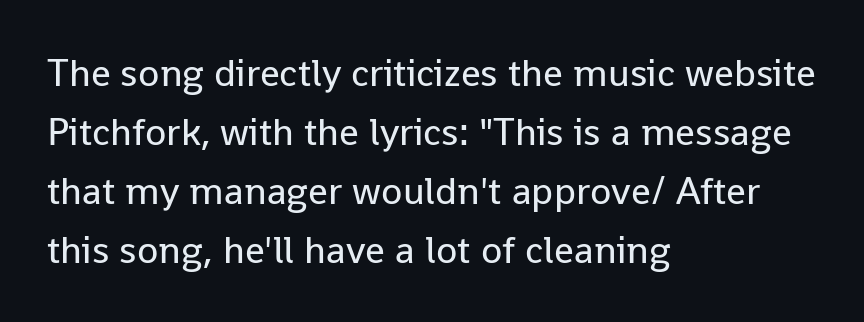
Check where the strokes stop: nothing finishes them off — pure sans. Short note: letters normally spaced. Compared with a typical body face, this is equally light or lighter still. Characters remain perfectly vertical along every line. Each row of text sits above clean, open space.
